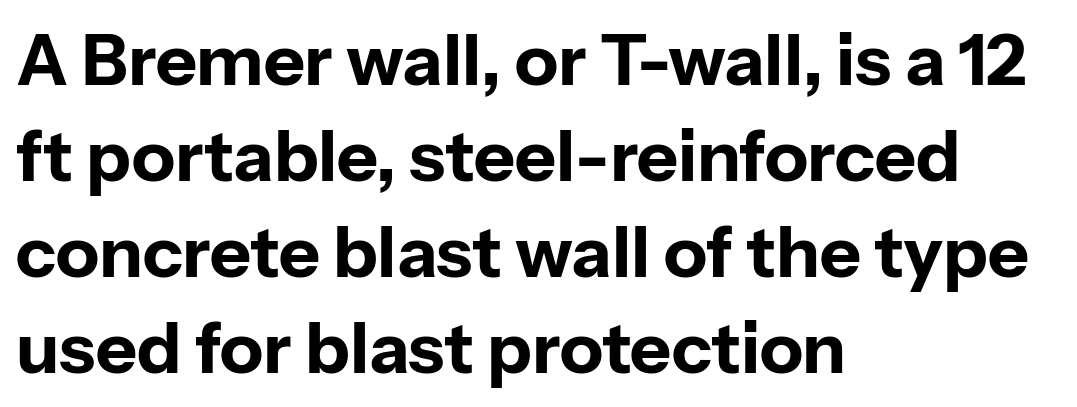
Q: Is the text bold? A: Yes.
Q: Is the text italic (slanted)? A: No, it is upright.
Q: Is the typeface a serif or a sans-serif typeface? A: Sans-serif.
Q: Is the text underlined? A: No.
Q: How is the paragraph aligned? A: Left-aligned.
Q: Is the spacing between letters normal or unusually wide? A: Normal.
Q: Is the spacing between lines tight, normal or loose? A: Normal.
Q: Width (condensed, normal, or wide)? A: Normal.
Q: Stroke contrast? A: Low.
Q: x-height? A: Medium.
Q: Monospaced? A: No.
